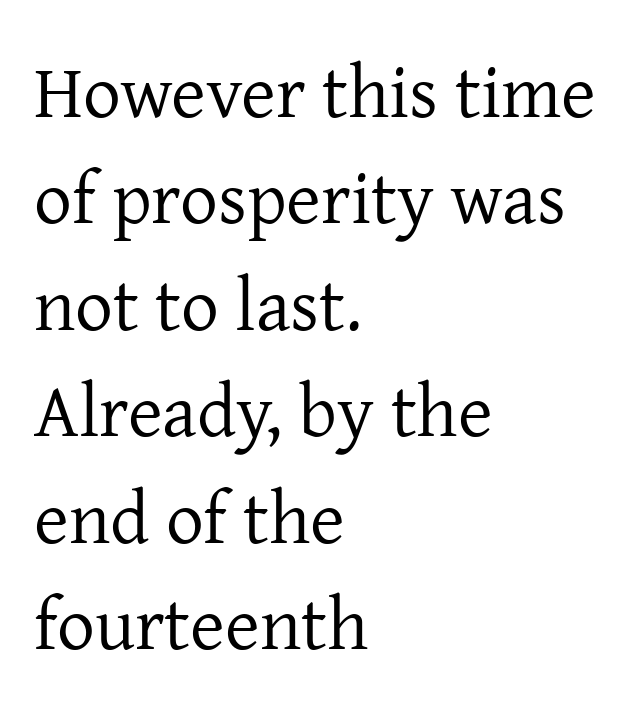
The image shows 75 px regular-weight serif type, upright; set left-aligned, normal line spacing (1.42x), normal letter spacing, not underlined; low stroke contrast and a medium x-height.
